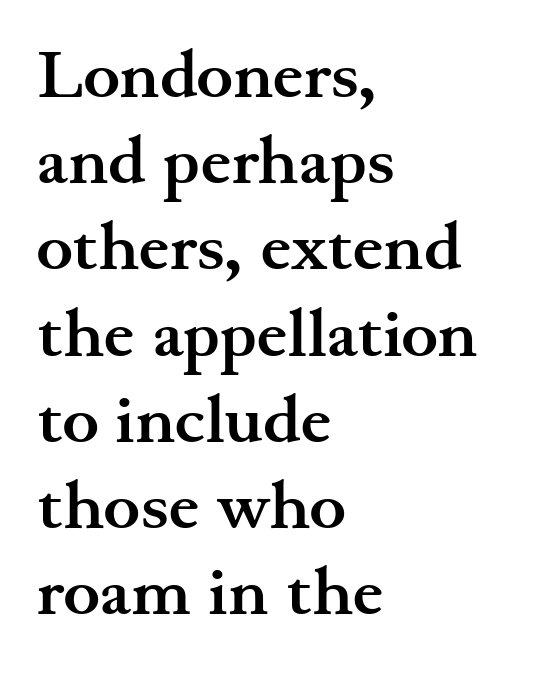
Its strokes are broad and dark, the hallmark of bold type. A classic flush-left, rag-right setting is used for this passage. The horizontal fit of the characters is conventional and even. The typeface chosen for these lines features serifs.
